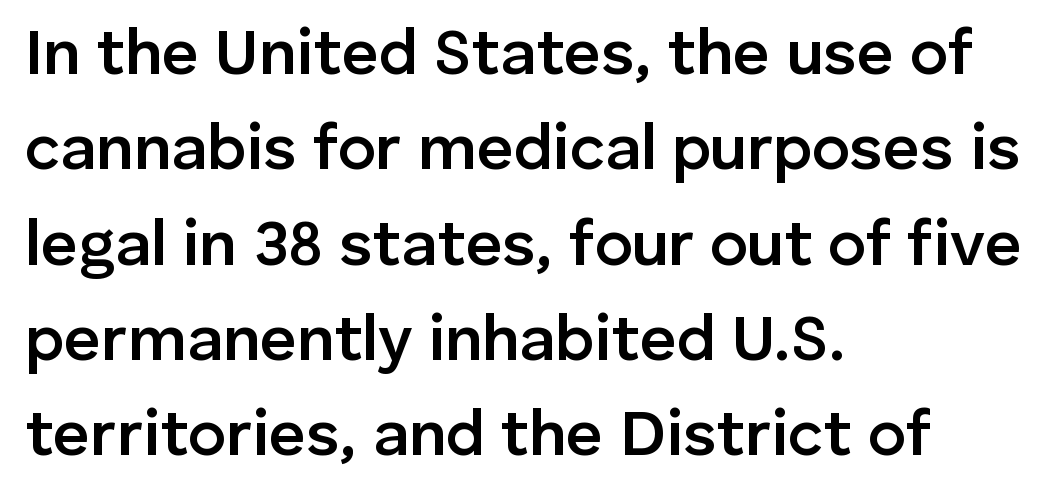
The image shows 64 px semibold sans-serif type, upright; set left-aligned, normal line spacing (1.49x), normal letter spacing, not underlined; low stroke contrast and a medium x-height.
